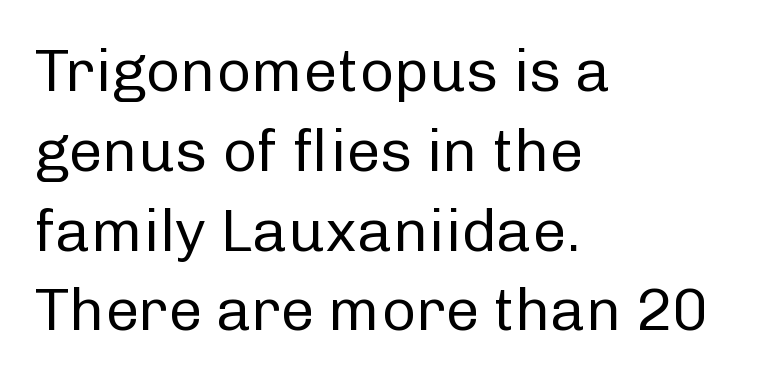
The image shows 60 px regular-weight sans-serif type, upright; set left-aligned, normal line spacing (1.33x), normal letter spacing, not underlined; low stroke contrast and a medium x-height.
